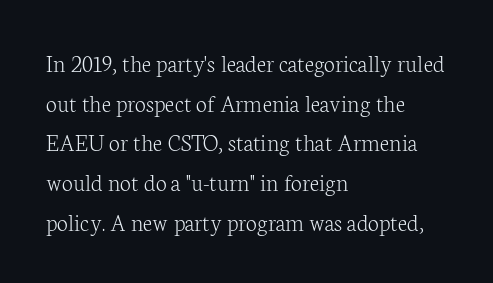
Q: Is the text bold? A: No.
Q: Is the text italic (slanted)? A: No, it is upright.
Q: Is the text underlined? A: No.
Q: How is the paragraph aligned? A: Left-aligned.
Q: Is the spacing between letters normal or unusually wide? A: Normal.
Q: Is the spacing between lines tight, normal or loose? A: Normal.
